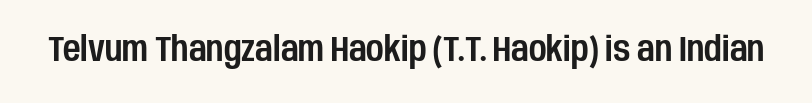
Examine the stroke ends and you'll find no serifs. Students, note that the glyphs here touch the page at normal intervals. A clean baseline with only descenders dipping below it. In terms of posture, this sample is upright.
